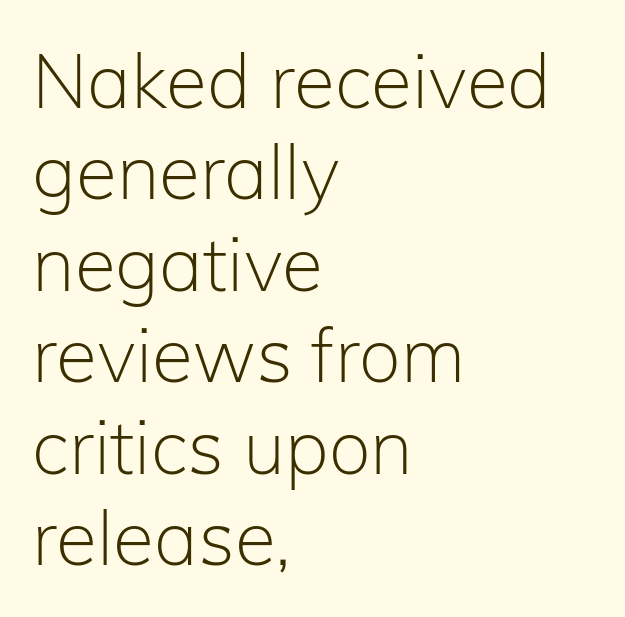
Q: Is the text bold? A: No.
Q: Is the text italic (slanted)? A: No, it is upright.
Q: Is the typeface a serif or a sans-serif typeface? A: Sans-serif.
Q: Is the text underlined? A: No.
Q: How is the paragraph aligned? A: Left-aligned.
Q: Is the spacing between letters normal or unusually wide? A: Normal.
Q: Width (condensed, normal, or wide)? A: Normal.
Q: Stroke contrast? A: Low.
Q: x-height? A: Medium.
Q: Monospaced? A: No.
